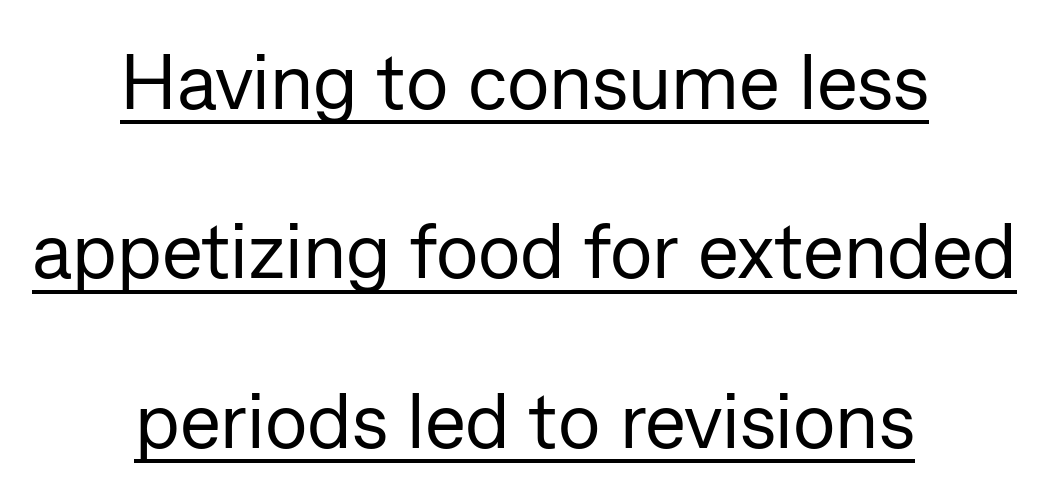
{"serif": "no", "italic": "no", "bold": "no", "weight": "regular", "width": "normal", "stroke_contrast": "low", "x_height": "medium", "monospaced": "no", "underline": "yes", "align": "center", "line_spacing": "loose", "line_spacing_ratio": 2.17, "letter_spacing": "normal", "letter_spacing_em": 0.0, "glyph_px": 78}
